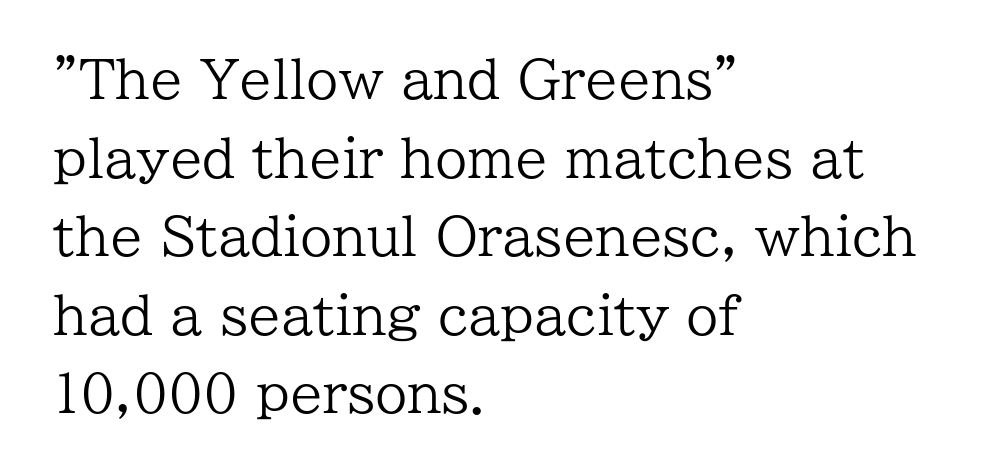
Q: Is the text bold? A: No.
Q: Is the text italic (slanted)? A: No, it is upright.
Q: Is the typeface a serif or a sans-serif typeface? A: Serif.
Q: Is the text underlined? A: No.
Q: How is the paragraph aligned? A: Left-aligned.
Q: Is the spacing between letters normal or unusually wide? A: Normal.
Q: Is the spacing between lines tight, normal or loose? A: Normal.
Q: Width (condensed, normal, or wide)? A: Normal.
Q: Stroke contrast? A: Low.
Q: x-height? A: Medium.
Q: Monospaced? A: No.
